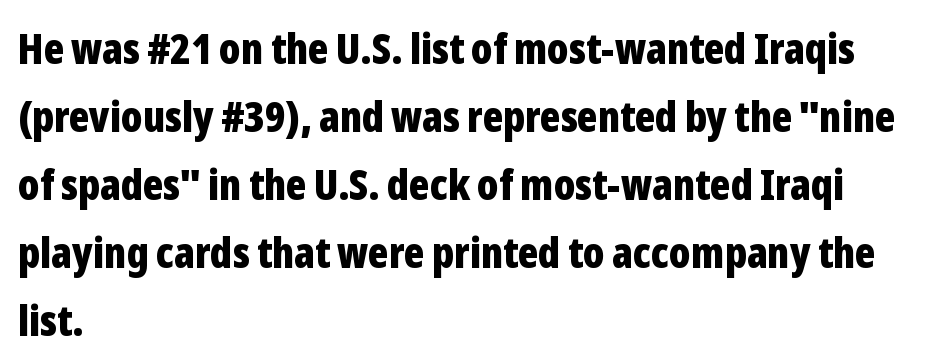
The image shows 43 px bold, condensed sans-serif type, upright; set left-aligned, normal line spacing (1.58x), normal letter spacing, not underlined; low stroke contrast and a medium x-height.
